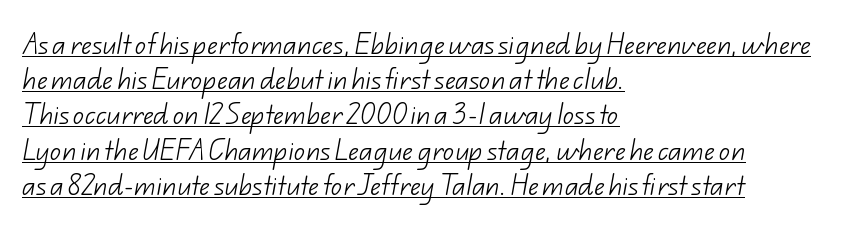
Q: Is the text bold? A: No.
Q: Is the text underlined? A: Yes.
Q: How is the paragraph aligned? A: Left-aligned.
Q: Is the spacing between letters normal or unusually wide? A: Normal.
Q: Is the spacing between lines tight, normal or loose? A: Normal.
